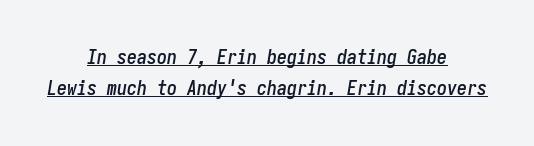
Q: Is the text italic (slanted)? A: Yes, it leans right by about 9 degrees.
Q: Is the text underlined? A: Yes.
Q: How is the paragraph aligned? A: Centered.
Q: Is the spacing between letters normal or unusually wide? A: Normal.
Q: Is the spacing between lines tight, normal or loose? A: Normal.
